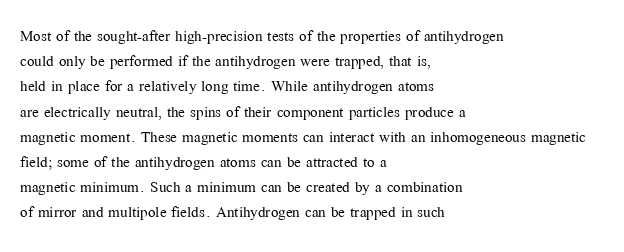
How would I describe the line gaps? Plain and ordinary. Stem width sits at or under what a default text font uses. Posture: straight, roman, zero tilt. Underlining? Definitely not there. How are the letters spaced? Ordinarily, with no added tracking. Alignment: flush left.
